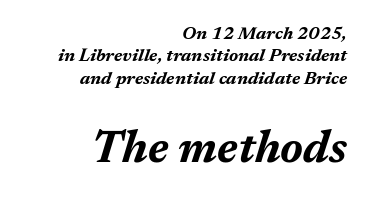
{"italic": "yes", "lean": "right", "slant_degrees": 17, "bold": "yes", "weight": "bold", "width": "normal", "stroke_contrast": "medium", "x_height": "medium", "monospaced": "no", "underline": "no", "align": "right", "line_spacing_ratio": 1.24, "letter_spacing": "normal", "letter_spacing_em": 0.0, "larger_block": "second", "size_ratio": 2.5, "glyph_px": 45}
